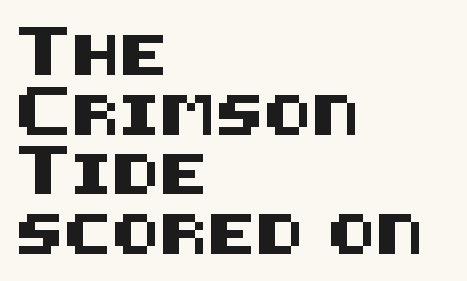
The gap between lines stays unmarked. Leftover space on each line is placed entirely after the last word. Regular leading. This is the regular roman posture of the typeface. The rendering shows plain stroke endings on the letterforms — a sans-serif design.
